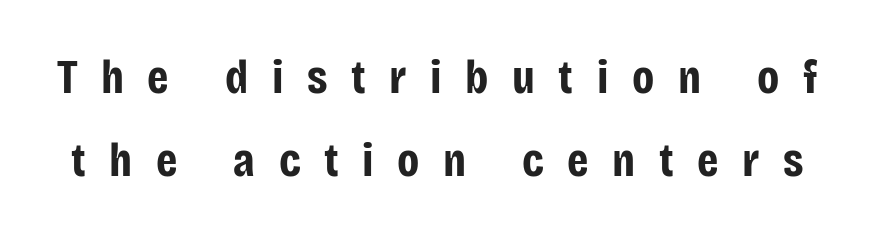
The image shows 48 px bold, condensed sans-serif type, upright; set line spacing 1.73x, unusually wide letter spacing (+0.49 em), not underlined; low stroke contrast and a large x-height.
